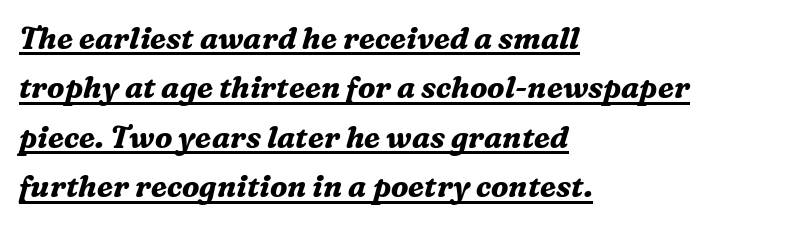
Style check: oblique. Words appear dense and cohesive because spacing is normal. The type family on display is of the serif kind. The rendering uses natural spacing where letterforms have individual widths.
